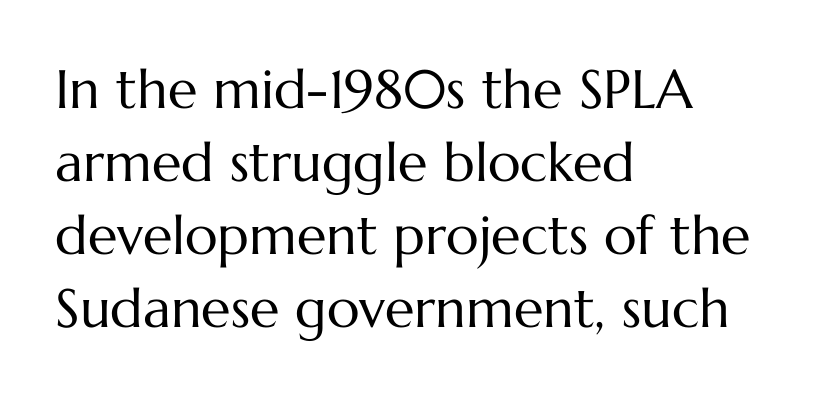
Any mark beneath the type? The region is blank. This block has exactly the height ordinary leading produces. These lines are rendered in a variable-pitch font. Every row of glyphs begins at an identical x-position on the left.
